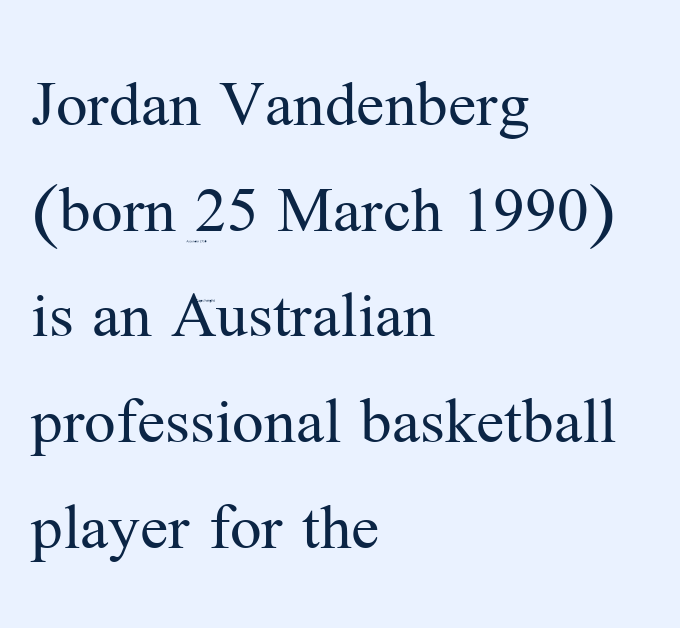
{"serif": "yes", "italic": "no", "bold": "no", "weight": "regular", "width": "normal", "stroke_contrast": "medium", "x_height": "medium", "monospaced": "no", "underline": "no", "align": "left", "line_spacing": "normal", "line_spacing_ratio": 1.51, "letter_spacing": "normal", "letter_spacing_em": 0.0, "glyph_px": 70}
